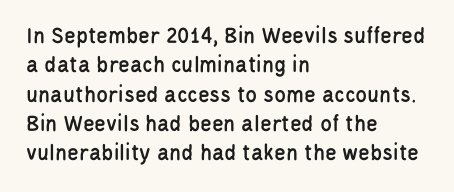
The image shows 24 px text type, upright; set left-aligned, line spacing 1.22x, normal letter spacing, not underlined.
